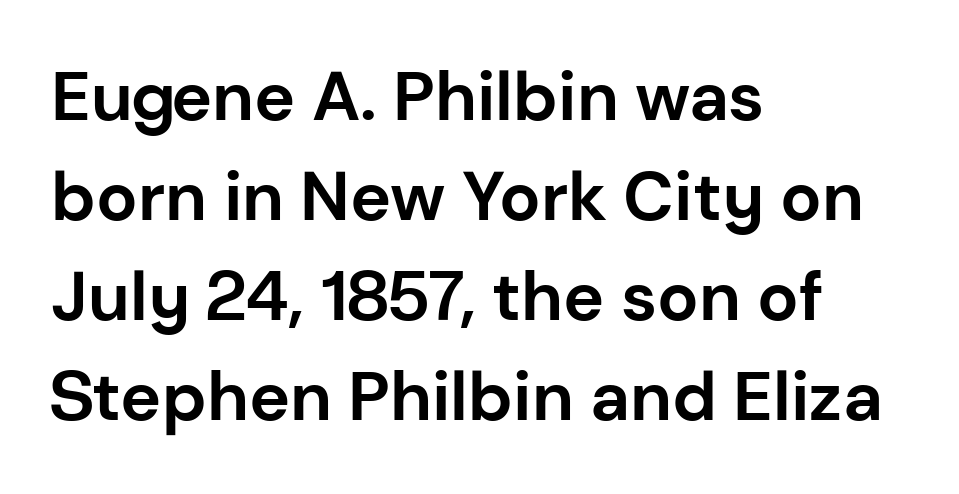
The face used here is proportionally spaced, like ordinary book or web type. The rendering uses a moderate line-height, typical for paragraphs. Unlike italic type, these characters show no tilt at all. Bare-footed words on every line. Where is the straight margin? On the left. Stroke thickness is high; the sample reads as a true bold.
